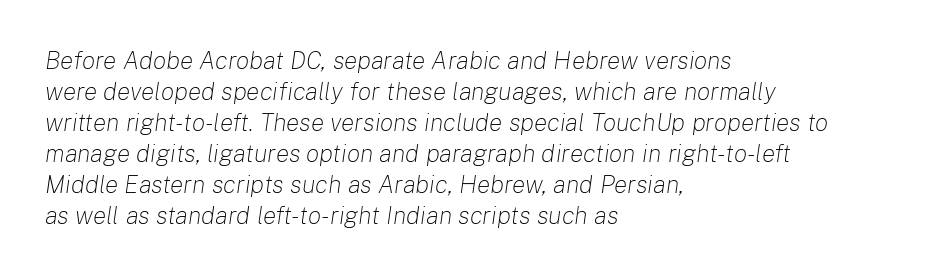
Honestly, there is no underline to notice here at all. The rag falls on the right side of this text block. It's the slanting kind of type. The characters are drawn with everyday or finer stroke widths. Nothing unusual about the tracking: characters are spaced as the font intends.
